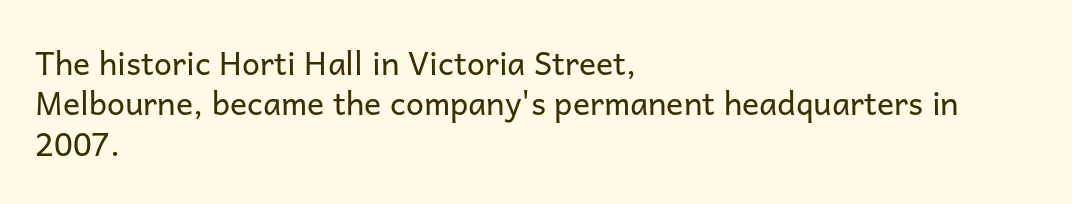
The image shows 32 px regular-weight sans-serif type, upright; set left-aligned, normal line spacing (1.26x), normal letter spacing, not underlined; low stroke contrast and a medium x-height.
